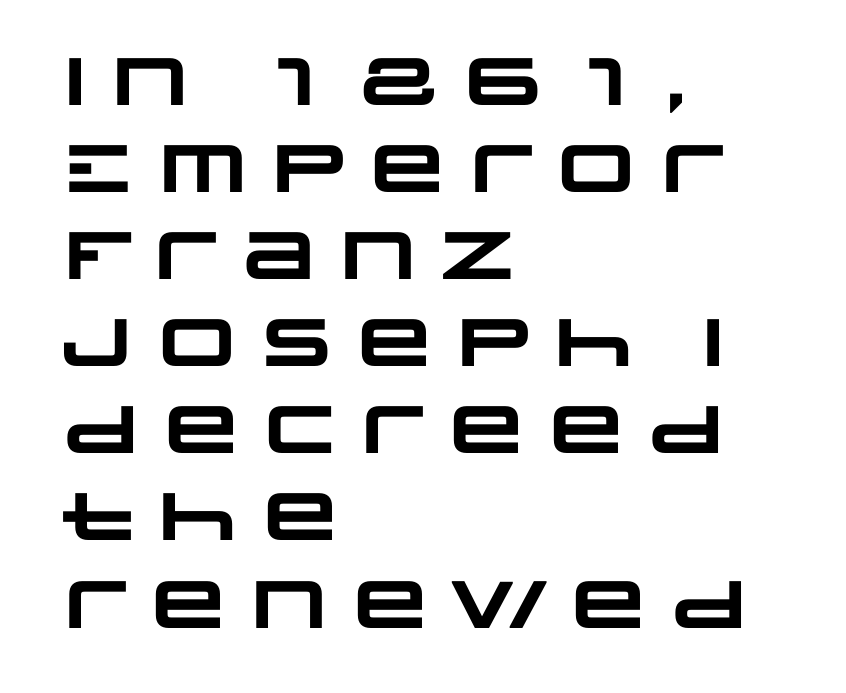
Q: Is the text bold? A: Yes.
Q: Is the typeface a serif or a sans-serif typeface? A: Sans-serif.
Q: Is the text underlined? A: No.
Q: How is the paragraph aligned? A: Left-aligned.
Q: Is the spacing between letters normal or unusually wide? A: Normal.
Q: Is the spacing between lines tight, normal or loose? A: Normal.
Q: Width (condensed, normal, or wide)? A: Wide.
Q: Stroke contrast? A: Low.
Q: x-height? A: Large.
Q: Monospaced? A: No.
